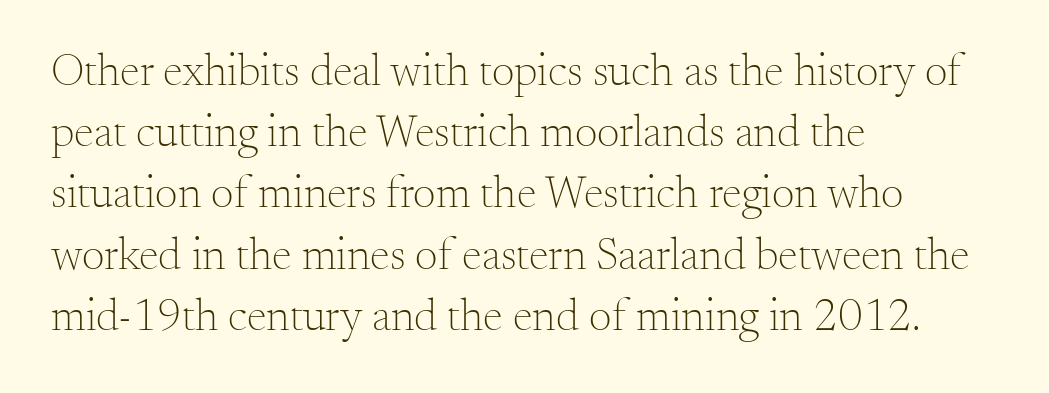
The image shows 45 px light serif type, upright; set left-aligned, normal line spacing (1.36x), normal letter spacing, not underlined; medium stroke contrast and a small x-height.
